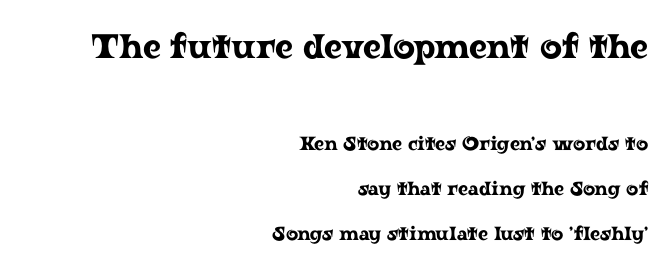
The image shows 34 px wide serif type, upright; set right-aligned, loose line spacing (2.36x), normal letter spacing, not underlined; the first (top) block is 1.79x larger; low stroke contrast and a medium x-height.
